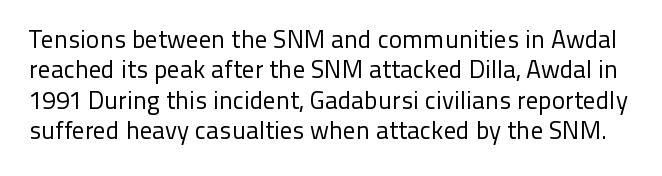
{"italic": "no", "bold": "no", "underline": "no", "line_spacing_ratio": 1.22, "letter_spacing": "normal", "letter_spacing_em": 0.0, "glyph_px": 25}
